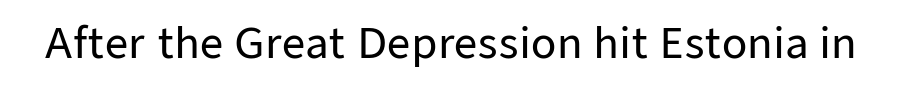
{"serif": "no", "italic": "no", "width": "normal", "stroke_contrast": "low", "x_height": "medium", "monospaced": "no", "underline": "no", "letter_spacing": "normal", "letter_spacing_em": 0.0, "glyph_px": 41}
